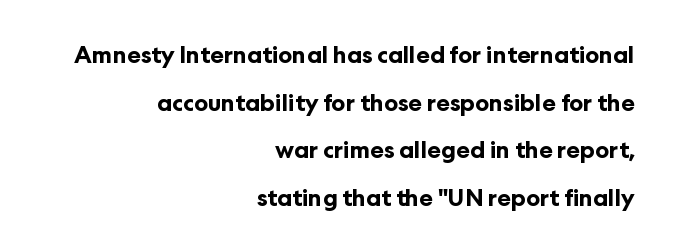
Q: Is the text bold? A: Yes.
Q: Is the text italic (slanted)? A: No, it is upright.
Q: Is the text underlined? A: No.
Q: How is the paragraph aligned? A: Right-aligned.
Q: Is the spacing between letters normal or unusually wide? A: Normal.
Q: Is the spacing between lines tight, normal or loose? A: Loose.
